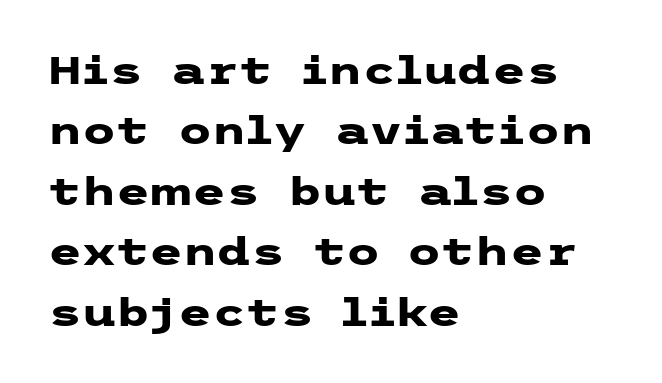
{"serif": "no", "italic": "no", "bold": "yes", "weight": "heavy", "width": "wide", "stroke_contrast": "low", "x_height": "medium", "underline": "no", "align": "left", "line_spacing": "normal", "line_spacing_ratio": 1.55, "letter_spacing": "normal", "letter_spacing_em": 0.0, "glyph_px": 39}
